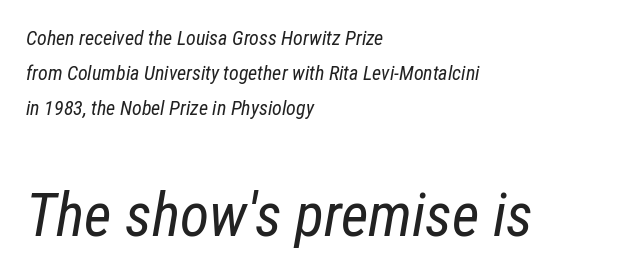
Does the lettering tilt? It does — this is italic. A typesetter would call this proportional, since set widths differ per character. Beneath every word, the page is bare. The characters are drawn with everyday or finer stroke widths.
